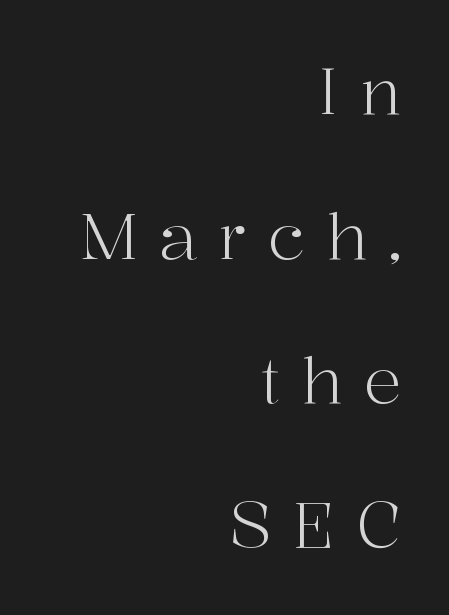
The image shows 64 px light serif type, upright; set right-aligned, loose line spacing (2.26x), unusually wide letter spacing (+0.32 em), not underlined; high stroke contrast and a medium x-height.
